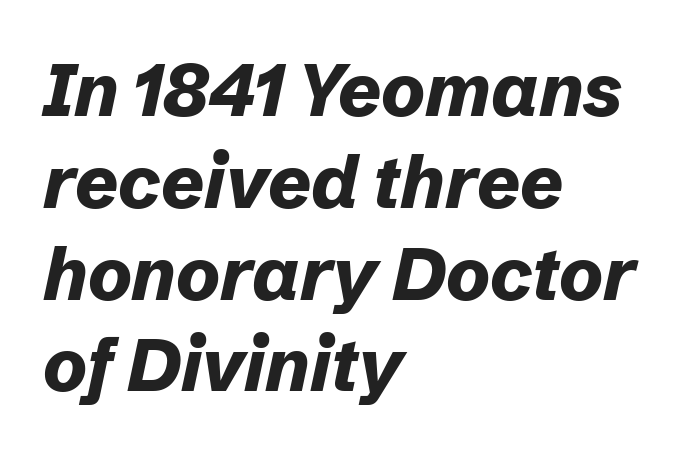
The lines in this sample share a left origin and differ only in where they stop. The rendering applies a slant to the glyphs. Nothing unusual about the tracking: characters are spaced as the font intends. Beneath every word, the page is bare. Proportional: the letters do not fall into vertical columns.
